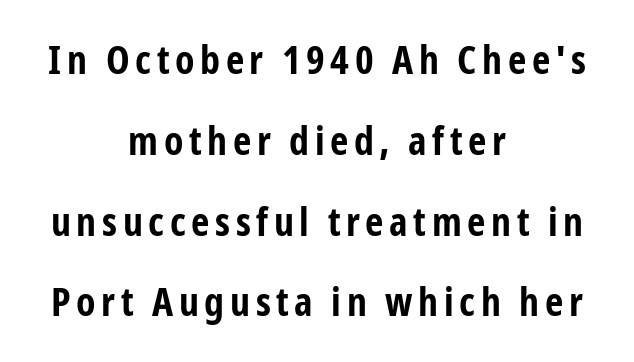
{"serif": "no", "italic": "no", "bold": "yes", "weight": "bold", "width": "condensed", "stroke_contrast": "low", "x_height": "medium", "monospaced": "no", "underline": "no", "align": "center", "line_spacing": "loose", "line_spacing_ratio": 2.02, "glyph_px": 40}
